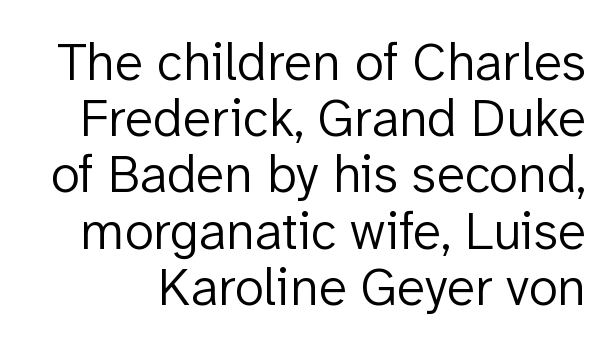
Nobody drew a line under any word here. Closely set lines give the paragraph a compact silhouette. The designer went with a sans here, leaving each stem footless. Quick note: not italic, upright. Here the glyphs are tracked normally, forming tight word shapes.
